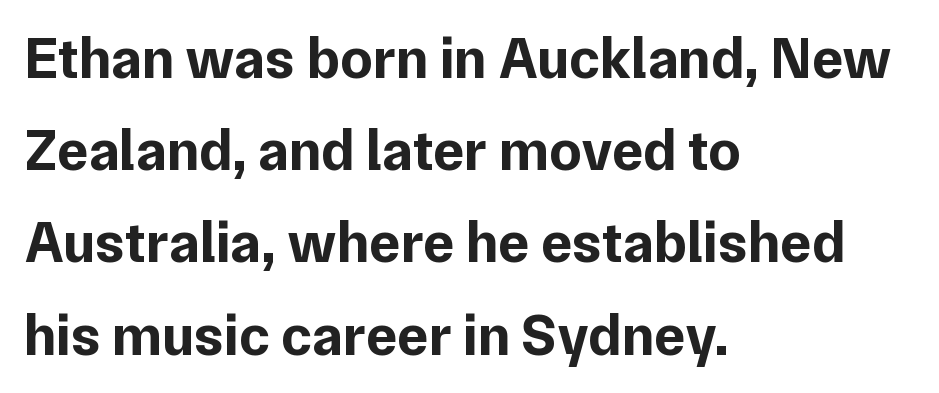
{"serif": "no", "italic": "no", "bold": "yes", "weight": "bold", "width": "normal", "stroke_contrast": "low", "x_height": "medium", "monospaced": "no", "underline": "no", "align": "left", "line_spacing": "normal", "line_spacing_ratio": 1.59, "letter_spacing": "normal", "letter_spacing_em": 0.0, "glyph_px": 58}
